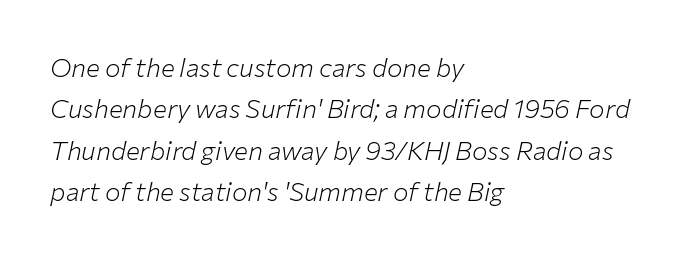
The image shows 26 px text type, italic (leaning right); set left-aligned, normal line spacing (1.59x), normal letter spacing, not underlined.
